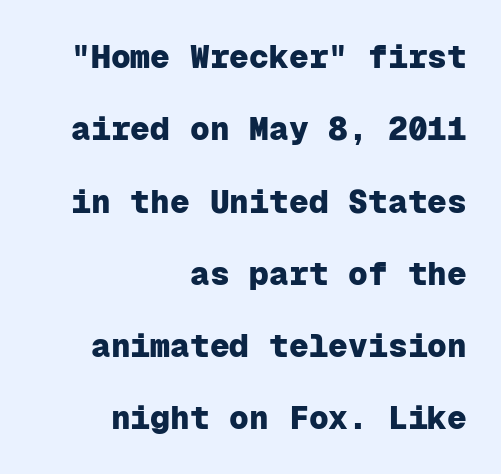
Q: Is the text bold? A: Yes.
Q: Is the text italic (slanted)? A: No, it is upright.
Q: Is the typeface a serif or a sans-serif typeface? A: Sans-serif.
Q: Is the text underlined? A: No.
Q: How is the paragraph aligned? A: Right-aligned.
Q: Is the spacing between letters normal or unusually wide? A: Normal.
Q: Is the spacing between lines tight, normal or loose? A: Loose.
Q: Width (condensed, normal, or wide)? A: Normal.
Q: Stroke contrast? A: Low.
Q: x-height? A: Medium.
Q: Monospaced? A: Yes.
